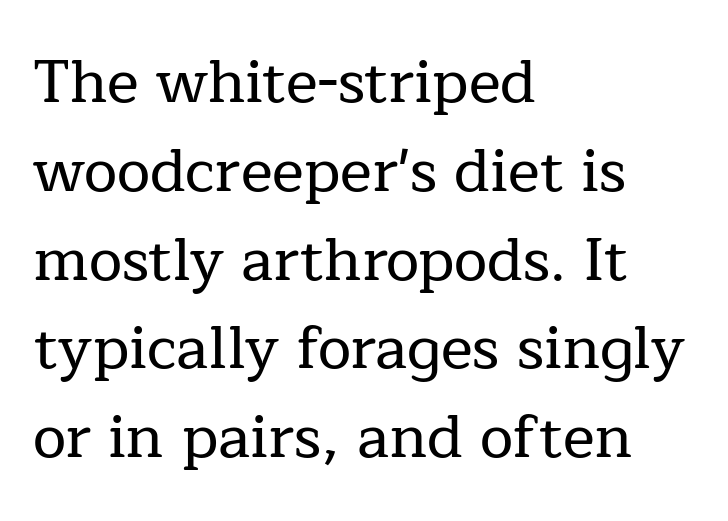
Q: Is the text italic (slanted)? A: No, it is upright.
Q: Is the typeface a serif or a sans-serif typeface? A: Serif.
Q: Is the text underlined? A: No.
Q: How is the paragraph aligned? A: Left-aligned.
Q: Is the spacing between letters normal or unusually wide? A: Normal.
Q: Is the spacing between lines tight, normal or loose? A: Normal.
Q: Width (condensed, normal, or wide)? A: Normal.
Q: Stroke contrast? A: Low.
Q: x-height? A: Medium.
Q: Monospaced? A: No.
